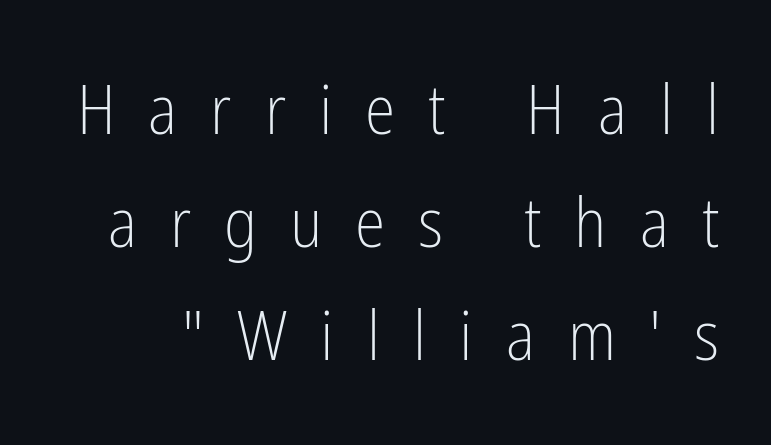
Rule under the text: the space is simply empty. The rendering inserts visible extra space after every character. Here the designer chose a conventional face with non-uniform glyph widths. Posture: vertical. You can tell from the bare stems that sans-serif type was used.
